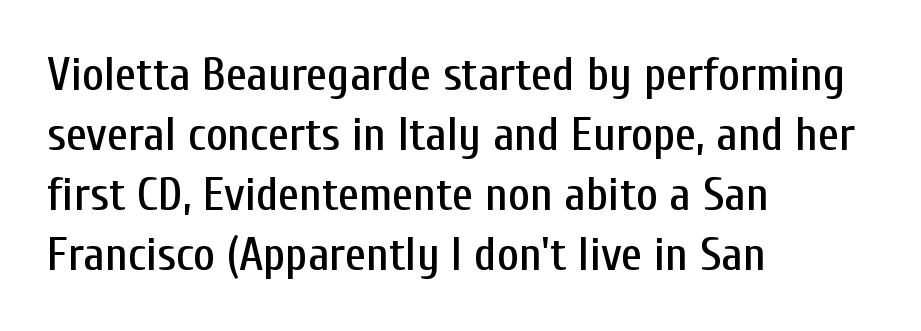
{"serif": "no", "italic": "no", "width": "condensed", "stroke_contrast": "low", "x_height": "medium", "monospaced": "no", "underline": "no", "align": "left", "line_spacing": "normal", "line_spacing_ratio": 1.28, "letter_spacing": "normal", "letter_spacing_em": 0.0, "glyph_px": 47}
